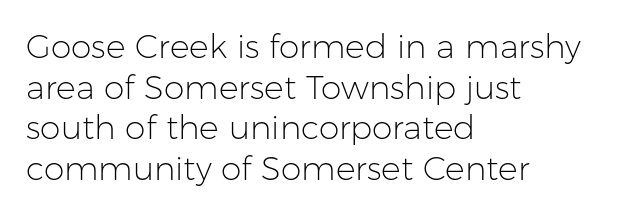
Q: Is the text bold? A: No.
Q: Is the text italic (slanted)? A: No, it is upright.
Q: Is the typeface a serif or a sans-serif typeface? A: Sans-serif.
Q: Is the text underlined? A: No.
Q: How is the paragraph aligned? A: Left-aligned.
Q: Is the spacing between letters normal or unusually wide? A: Normal.
Q: Width (condensed, normal, or wide)? A: Normal.
Q: Stroke contrast? A: Low.
Q: x-height? A: Medium.
Q: Monospaced? A: No.
